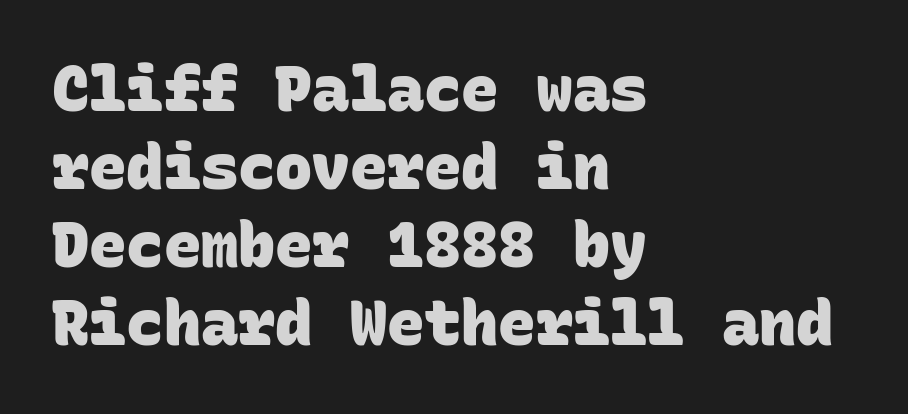
Glyph-to-glyph distance matches everyday printed text. The foot of each line stays bare and open. Each letter's strokes conclude bluntly, with no projecting serifs. The vertical gap from one line to the next is medium.
